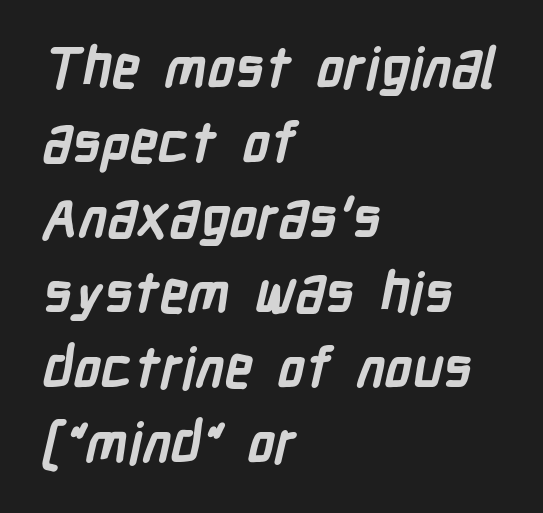
Q: Is the text bold? A: Yes.
Q: Is the typeface a serif or a sans-serif typeface? A: Sans-serif.
Q: Is the text underlined? A: No.
Q: How is the paragraph aligned? A: Left-aligned.
Q: Is the spacing between letters normal or unusually wide? A: Normal.
Q: Is the spacing between lines tight, normal or loose? A: Normal.
Q: Width (condensed, normal, or wide)? A: Condensed.
Q: Stroke contrast? A: Low.
Q: x-height? A: Medium.
Q: Monospaced? A: No.
